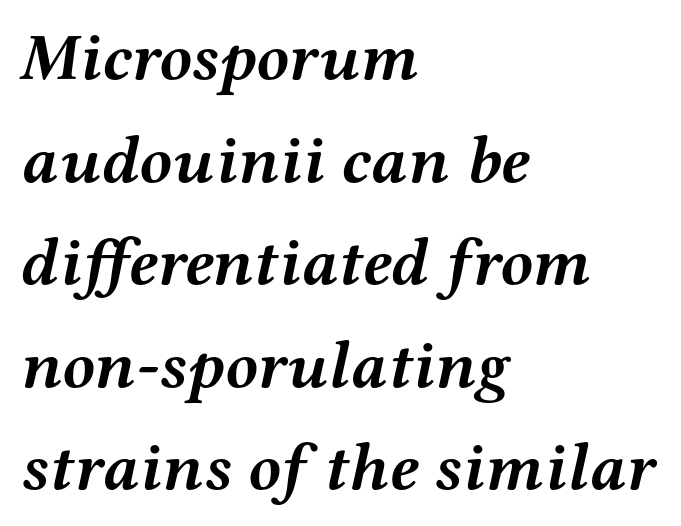
Q: Is the text bold? A: Yes.
Q: Is the text italic (slanted)? A: Yes, it leans right by about 12 degrees.
Q: Is the typeface a serif or a sans-serif typeface? A: Serif.
Q: Is the text underlined? A: No.
Q: How is the paragraph aligned? A: Left-aligned.
Q: Is the spacing between letters normal or unusually wide? A: Normal.
Q: Is the spacing between lines tight, normal or loose? A: Normal.
Q: Width (condensed, normal, or wide)? A: Wide.
Q: Stroke contrast? A: Medium.
Q: x-height? A: Medium.
Q: Monospaced? A: No.
